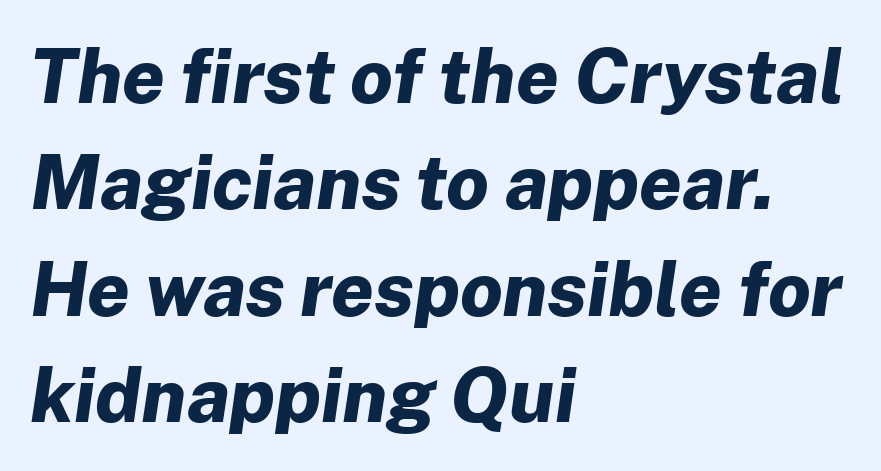
The image shows 76 px bold type, italic (leaning right); set left-aligned, normal line spacing (1.4x), normal letter spacing, not underlined; low stroke contrast and a medium x-height.
